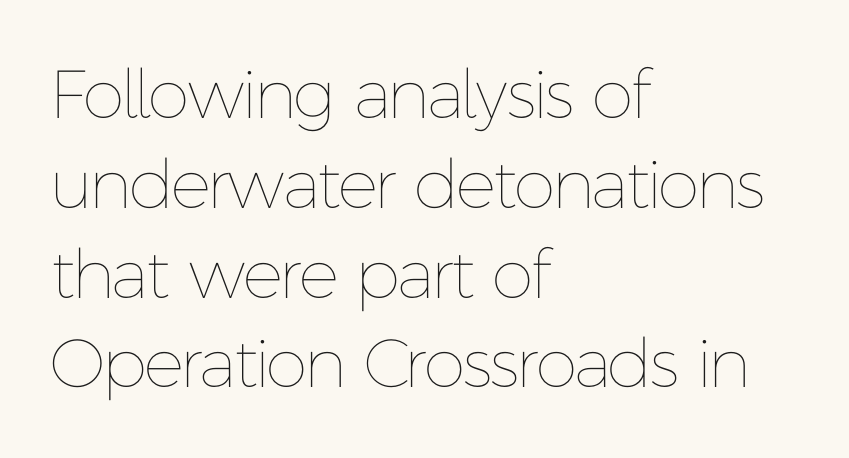
Q: Is the text bold? A: No.
Q: Is the text italic (slanted)? A: No, it is upright.
Q: Is the text underlined? A: No.
Q: How is the paragraph aligned? A: Left-aligned.
Q: Is the spacing between letters normal or unusually wide? A: Normal.
Q: Is the spacing between lines tight, normal or loose? A: Normal.
Q: Width (condensed, normal, or wide)? A: Normal.
Q: Stroke contrast? A: Low.
Q: x-height? A: Medium.
Q: Monospaced? A: No.
